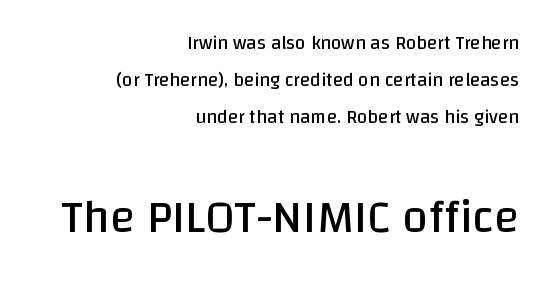
Q: Is the text bold? A: No.
Q: Is the text italic (slanted)? A: No, it is upright.
Q: Is the typeface a serif or a sans-serif typeface? A: Sans-serif.
Q: Is the text underlined? A: No.
Q: How is the paragraph aligned? A: Right-aligned.
Q: Is the spacing between letters normal or unusually wide? A: Normal.
Q: Is the spacing between lines tight, normal or loose? A: Loose.
Q: Which block of text is set in a larger size, the first (top) or the second (bottom)? A: The second (bottom) one.
Q: Width (condensed, normal, or wide)? A: Normal.
Q: Stroke contrast? A: Low.
Q: x-height? A: Large.
Q: Monospaced? A: No.
